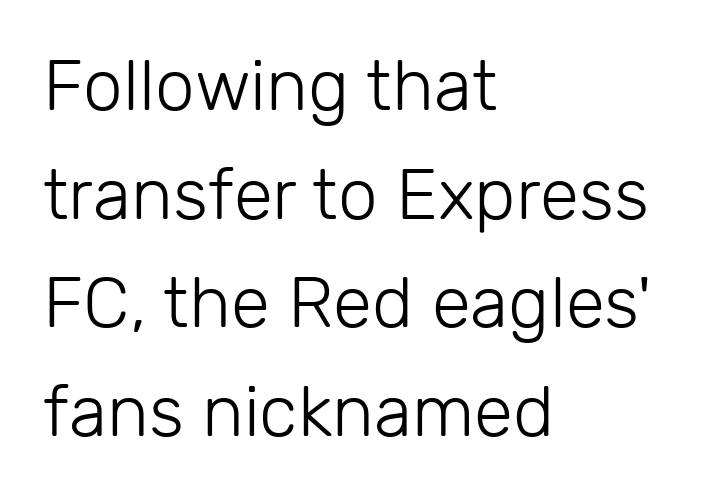
The image shows 71 px light sans-serif type, upright; set left-aligned, normal line spacing (1.53x), normal letter spacing, not underlined; low stroke contrast and a medium x-height.
